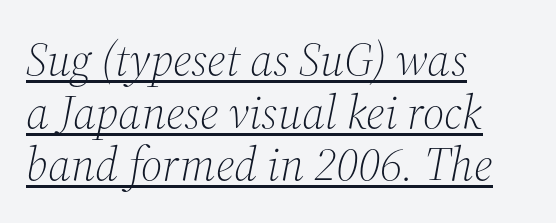
The rendered words wear a rule along their underside. No letter is thick-stroked: the sample isn't bold. The typeface chosen for these lines features serifs. A typesetter would call this zero additional tracking. The rag falls on the right side of this text block. Here the designer chose a conventional face with non-uniform glyph widths.
